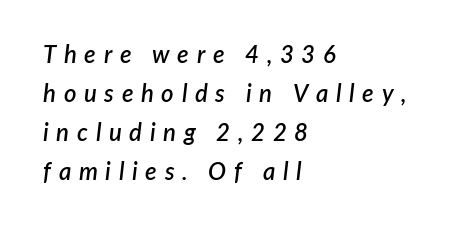
Typesetter's note: demi weight, one step under bold. Compared with a centered layout, this one pins lines to the left instead. Decoration check: the copy has no underline. The typography opts for an oblique posture over an upright one. These lines have a slow, spaced-out rhythm from letter to letter. Rows of type keep a routine distance in the vertical direction.
